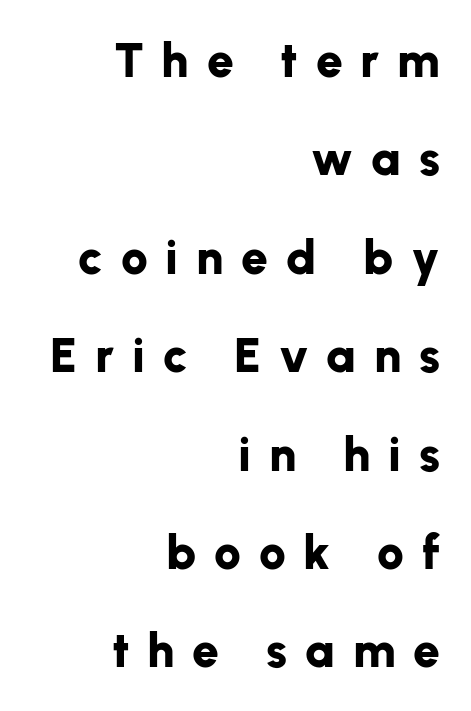
Q: Is the text bold? A: Yes.
Q: Is the text italic (slanted)? A: No, it is upright.
Q: Is the typeface a serif or a sans-serif typeface? A: Sans-serif.
Q: Is the text underlined? A: No.
Q: How is the paragraph aligned? A: Right-aligned.
Q: Is the spacing between letters normal or unusually wide? A: Unusually wide.
Q: Is the spacing between lines tight, normal or loose? A: Loose.
Q: Width (condensed, normal, or wide)? A: Normal.
Q: Stroke contrast? A: Low.
Q: x-height? A: Medium.
Q: Monospaced? A: No.
